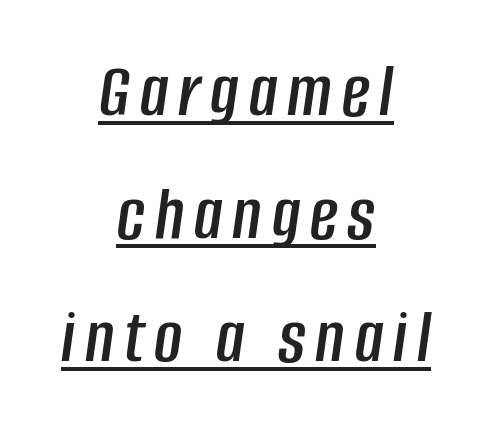
Q: Is the text italic (slanted)? A: Yes, it leans right by about 8 degrees.
Q: Is the text underlined? A: Yes.
Q: How is the paragraph aligned? A: Centered.
Q: Is the spacing between lines tight, normal or loose? A: Normal.
Q: Width (condensed, normal, or wide)? A: Condensed.
Q: Stroke contrast? A: Low.
Q: x-height? A: Large.
Q: Monospaced? A: No.
